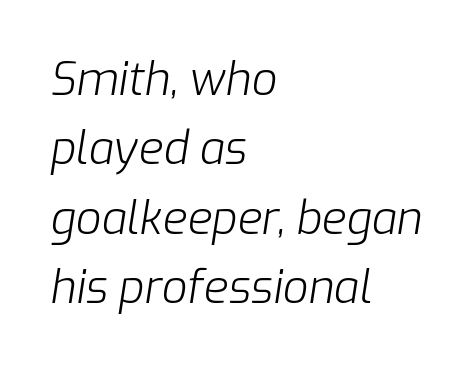
Emphasis-style slanted type is in use. Underline: absent. A typesetter would call this proportional, since set widths differ per character. No chunkiness to these letters — they're not bold.
